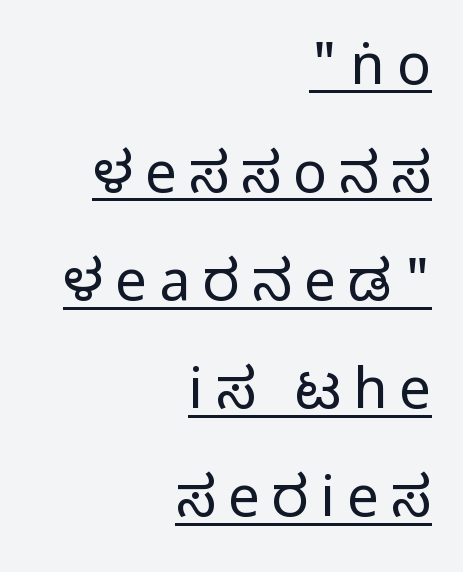
{"serif": "no", "italic": "no", "bold": "no", "weight": "light", "width": "normal", "stroke_contrast": "low", "x_height": "medium", "monospaced": "no", "underline": "yes", "align": "right", "line_spacing": "loose", "line_spacing_ratio": 1.93, "letter_spacing": "wide", "letter_spacing_em": 0.22, "glyph_px": 56}
